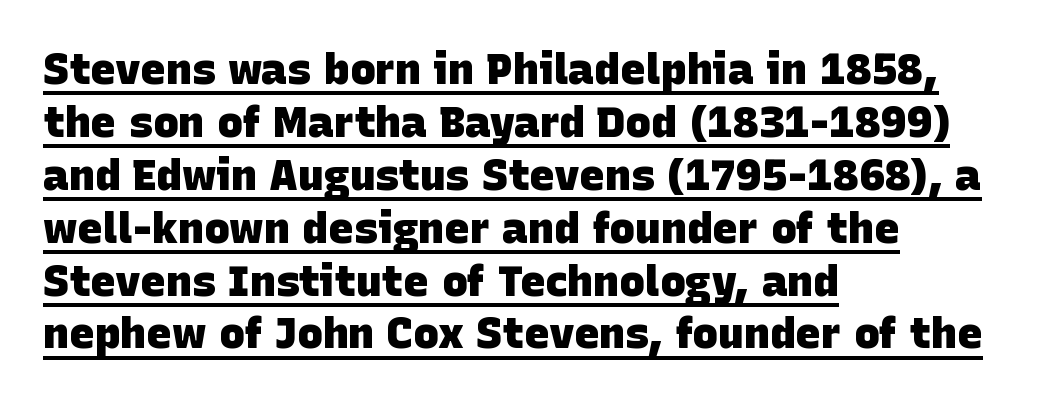
Q: Is the text bold? A: Yes.
Q: Is the typeface a serif or a sans-serif typeface? A: Sans-serif.
Q: Is the text underlined? A: Yes.
Q: How is the paragraph aligned? A: Left-aligned.
Q: Is the spacing between letters normal or unusually wide? A: Normal.
Q: Width (condensed, normal, or wide)? A: Normal.
Q: Stroke contrast? A: Low.
Q: x-height? A: Large.
Q: Monospaced? A: No.
